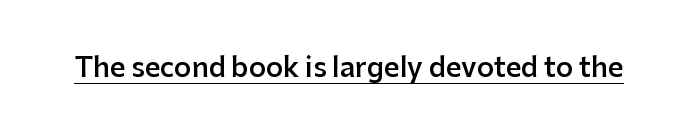
{"italic": "no", "bold": "semi", "underline": "yes", "letter_spacing": "normal", "letter_spacing_em": 0.0, "glyph_px": 27}
